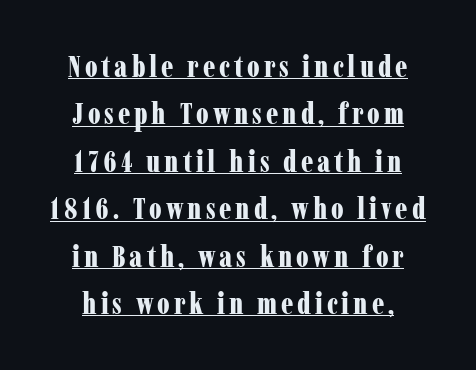
Q: Is the text bold? A: Yes.
Q: Is the text italic (slanted)? A: No, it is upright.
Q: Is the typeface a serif or a sans-serif typeface? A: Serif.
Q: Is the text underlined? A: Yes.
Q: Is the spacing between lines tight, normal or loose? A: Normal.
Q: Width (condensed, normal, or wide)? A: Condensed.
Q: Stroke contrast? A: Low.
Q: x-height? A: Medium.
Q: Monospaced? A: No.
